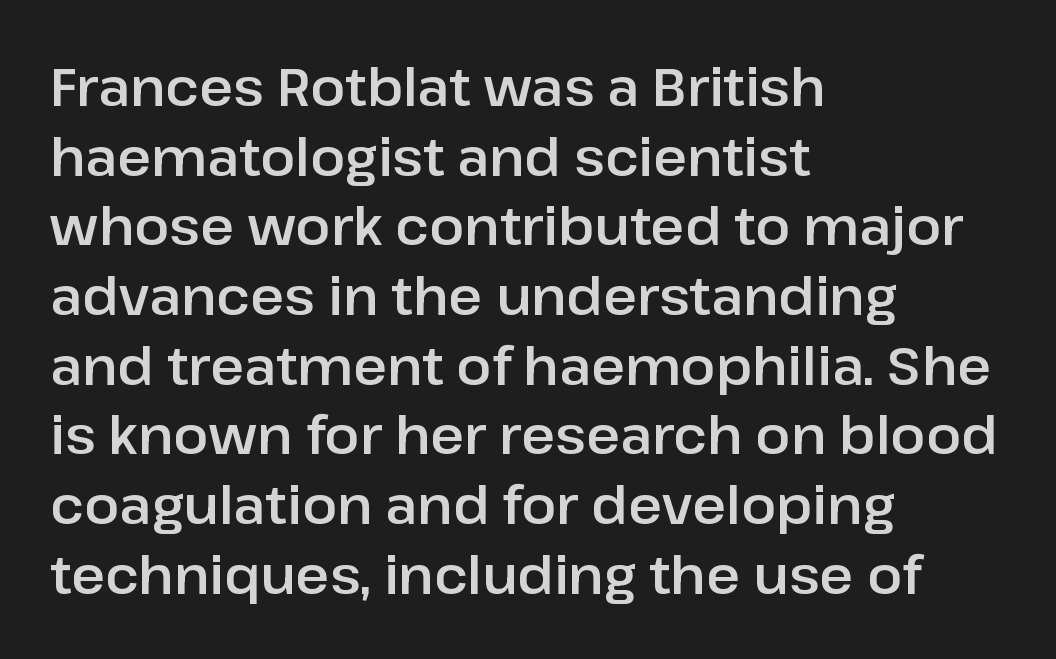
{"serif": "no", "italic": "no", "width": "normal", "stroke_contrast": "low", "x_height": "medium", "monospaced": "no", "underline": "no", "align": "left", "line_spacing": "normal", "line_spacing_ratio": 1.34, "letter_spacing": "normal", "letter_spacing_em": 0.0, "glyph_px": 52}
